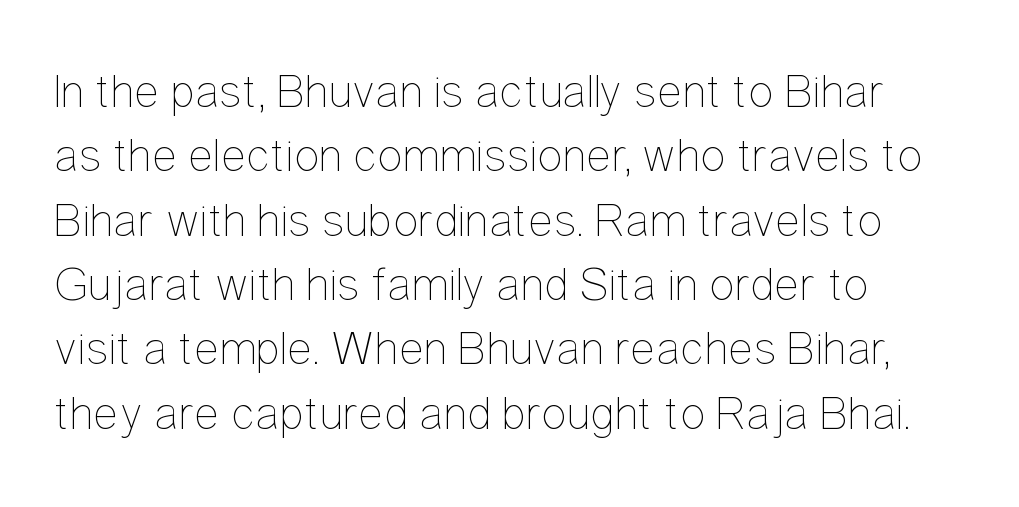
The letterforms sit shoulder to shoulder at normal distance. Looks like regular typesetting: each glyph gets only the width it needs. This rendering uses left alignment, leaving the right contour irregular. The letterforms sit at book weight or below.
